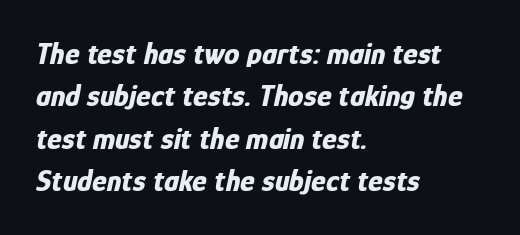
{"italic": "yes", "lean": "right", "slant_degrees": 12, "bold": "yes", "weight": "bold", "width": "condensed", "stroke_contrast": "low", "x_height": "medium", "monospaced": "no", "underline": "no", "align": "left", "line_spacing": "normal", "line_spacing_ratio": 1.37, "letter_spacing": "normal", "letter_spacing_em": 0.0, "glyph_px": 31}
